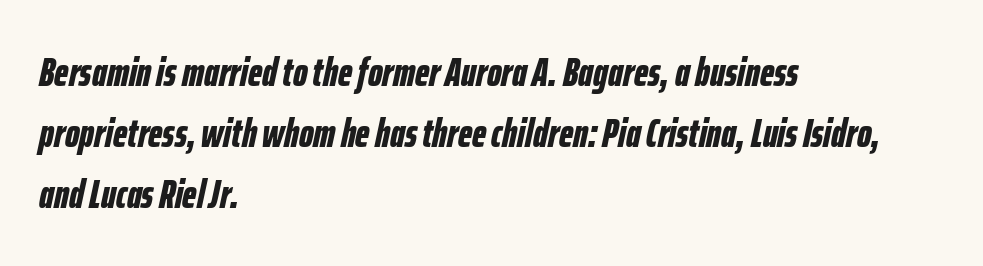
Honestly, there is no underline to notice here at all. It's the slanting kind of type. Look at the stroke-to-counter ratio: heavy, a bold. The ragged edge is on the right, which tells us the setting is flush left.
